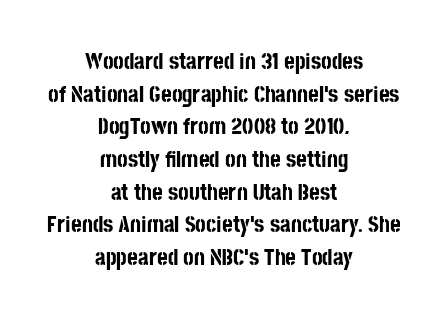
Q: Is the text bold? A: Yes.
Q: Is the text italic (slanted)? A: No, it is upright.
Q: Is the text underlined? A: No.
Q: How is the paragraph aligned? A: Centered.
Q: Is the spacing between letters normal or unusually wide? A: Normal.
Q: Is the spacing between lines tight, normal or loose? A: Normal.
